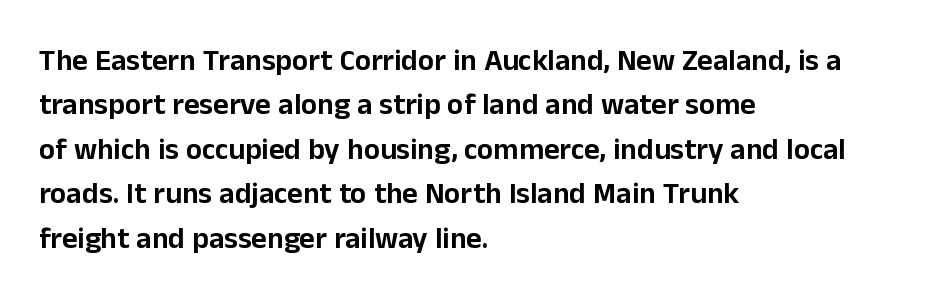
The image shows 30 px sans-serif type, upright; set left-aligned, normal line spacing (1.48x), normal letter spacing, not underlined; low stroke contrast and a medium x-height.
